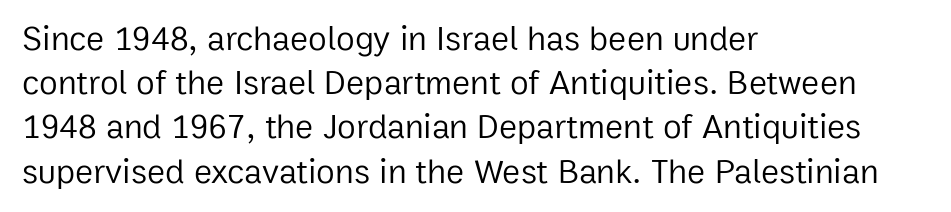
The image shows 34 px regular-weight sans-serif type, upright; set left-aligned, normal line spacing (1.3x), normal letter spacing, not underlined; low stroke contrast and a medium x-height.
